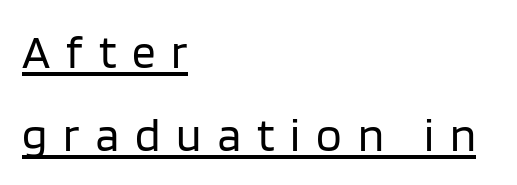
Q: Is the text bold? A: No.
Q: Is the text italic (slanted)? A: No, it is upright.
Q: Is the typeface a serif or a sans-serif typeface? A: Sans-serif.
Q: Is the text underlined? A: Yes.
Q: How is the paragraph aligned? A: Left-aligned.
Q: Is the spacing between letters normal or unusually wide? A: Unusually wide.
Q: Width (condensed, normal, or wide)? A: Normal.
Q: Stroke contrast? A: Low.
Q: x-height? A: Large.
Q: Monospaced? A: No.
